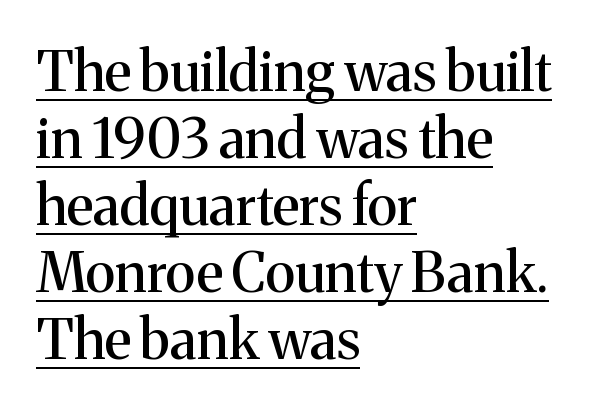
{"serif": "yes", "italic": "no", "width": "normal", "stroke_contrast": "medium", "x_height": "medium", "monospaced": "no", "underline": "yes", "align": "left", "line_spacing_ratio": 1.22, "letter_spacing": "normal", "letter_spacing_em": 0.0, "glyph_px": 55}
